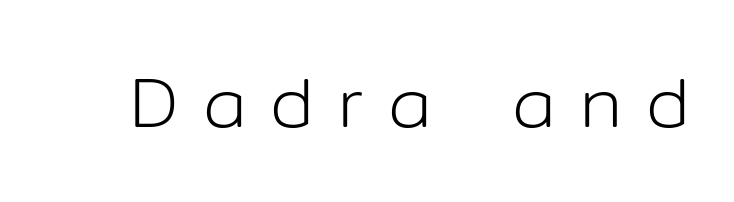
Q: Is the text bold? A: No.
Q: Is the text italic (slanted)? A: No, it is upright.
Q: Is the typeface a serif or a sans-serif typeface? A: Sans-serif.
Q: Is the text underlined? A: No.
Q: Is the spacing between letters normal or unusually wide? A: Unusually wide.
Q: Width (condensed, normal, or wide)? A: Normal.
Q: Stroke contrast? A: Low.
Q: x-height? A: Medium.
Q: Monospaced? A: No.
